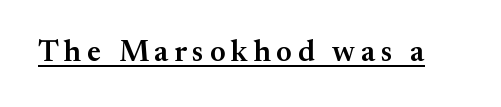
This rendering features underlined lettering. Look at the bottom of the vertical strokes: they flare into serifs here. The face used here is proportionally spaced, like ordinary book or web type. Weight check: semibold — heavier than regular, not quite bold. Rendered with straight, roman letterforms.
